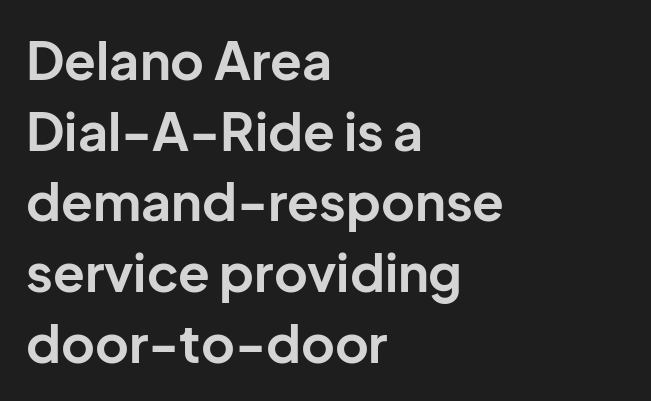
Q: Is the text bold? A: Yes.
Q: Is the text italic (slanted)? A: No, it is upright.
Q: Is the typeface a serif or a sans-serif typeface? A: Sans-serif.
Q: Is the text underlined? A: No.
Q: How is the paragraph aligned? A: Left-aligned.
Q: Is the spacing between letters normal or unusually wide? A: Normal.
Q: Is the spacing between lines tight, normal or loose? A: Normal.
Q: Width (condensed, normal, or wide)? A: Normal.
Q: Stroke contrast? A: Low.
Q: x-height? A: Medium.
Q: Monospaced? A: No.
